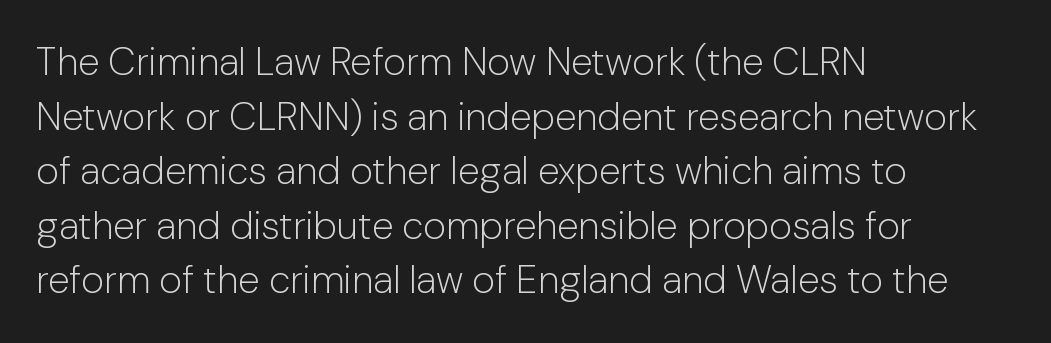
{"serif": "no", "italic": "no", "bold": "no", "weight": "light", "width": "normal", "stroke_contrast": "low", "x_height": "medium", "monospaced": "no", "underline": "no", "align": "left", "line_spacing": "normal", "line_spacing_ratio": 1.4, "letter_spacing": "normal", "letter_spacing_em": 0.0, "glyph_px": 39}
